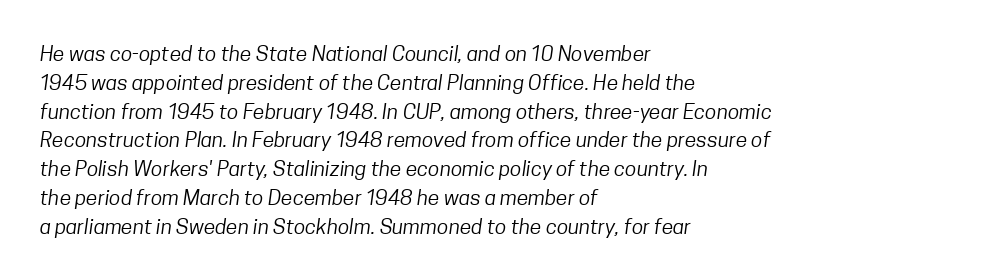
{"bold": "no", "underline": "no", "align": "left", "line_spacing": "normal", "line_spacing_ratio": 1.37, "letter_spacing": "normal", "letter_spacing_em": 0.0, "glyph_px": 21}
